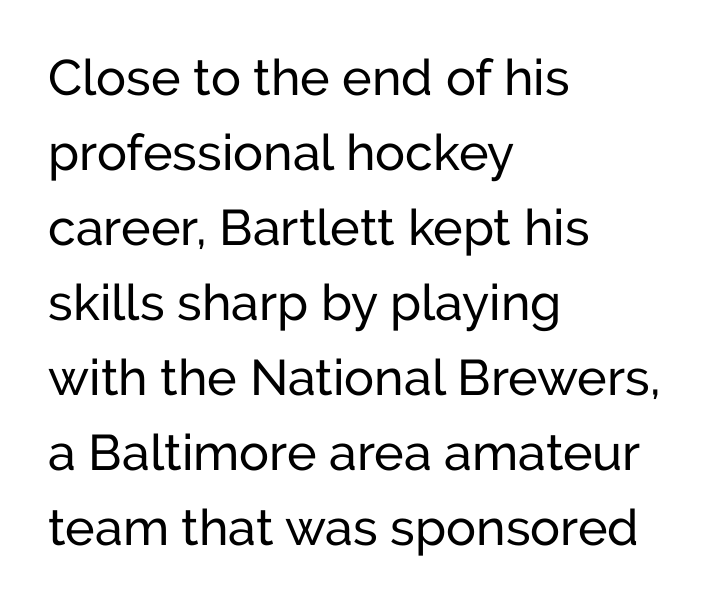
The image shows 50 px sans-serif type, upright; set left-aligned, normal line spacing (1.5x), normal letter spacing, not underlined; low stroke contrast and a medium x-height.
